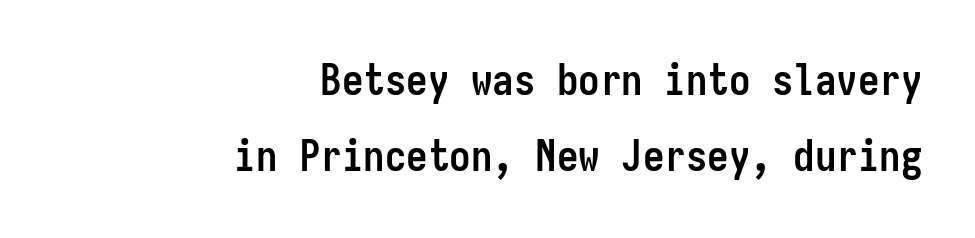
Each row of text sits above clean, open space. Look at the tracking — it's just the regular setting, nothing added. Summary of weight: heavy, a full bold. Each letter, wide or thin by design, is forced into the same width here. In CSS terms this would be text-align: right.
